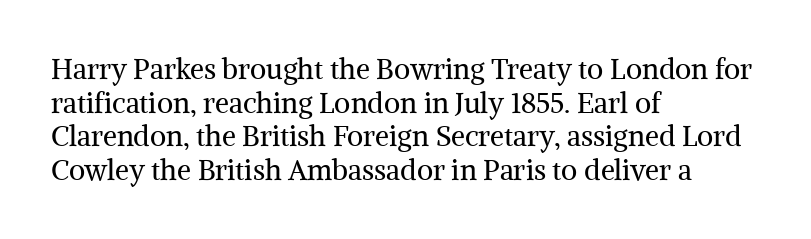
The image shows 28 px regular-weight serif type, upright; set left-aligned, line spacing 1.2x, normal letter spacing, not underlined; medium stroke contrast and a medium x-height.
